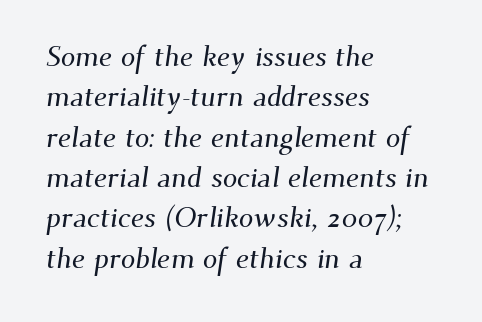
The image shows 29 px serif type; set left-aligned, normal line spacing (1.39x), normal letter spacing, not underlined; medium stroke contrast and a small x-height.
